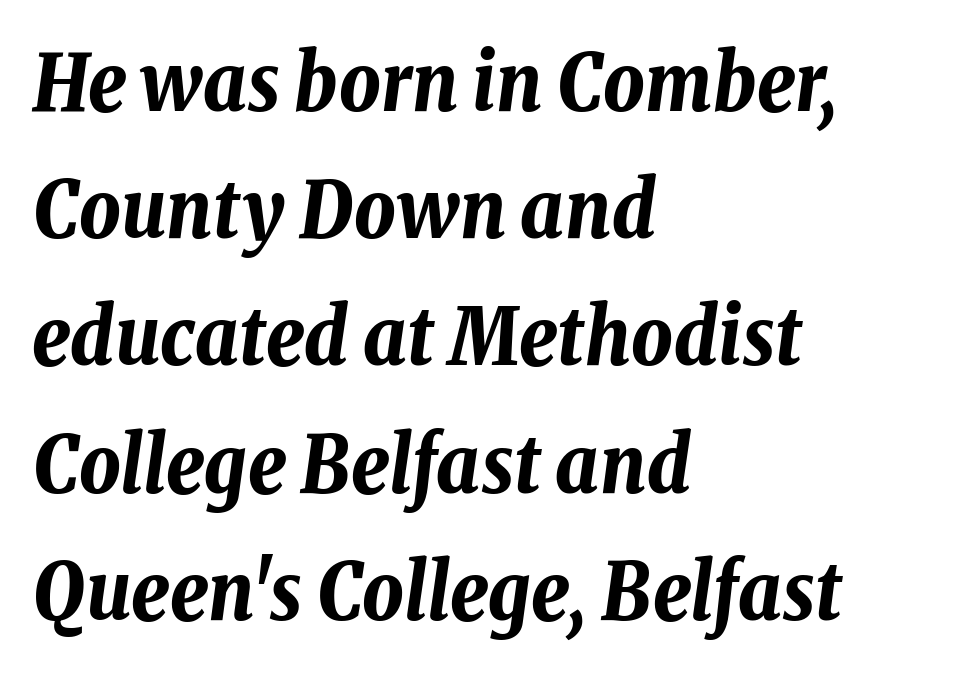
Q: Is the text bold? A: Yes.
Q: Is the text italic (slanted)? A: Yes, it leans right by about 8 degrees.
Q: Is the text underlined? A: No.
Q: How is the paragraph aligned? A: Left-aligned.
Q: Is the spacing between letters normal or unusually wide? A: Normal.
Q: Is the spacing between lines tight, normal or loose? A: Normal.
Q: Width (condensed, normal, or wide)? A: Condensed.
Q: Stroke contrast? A: Low.
Q: x-height? A: Medium.
Q: Monospaced? A: No.
